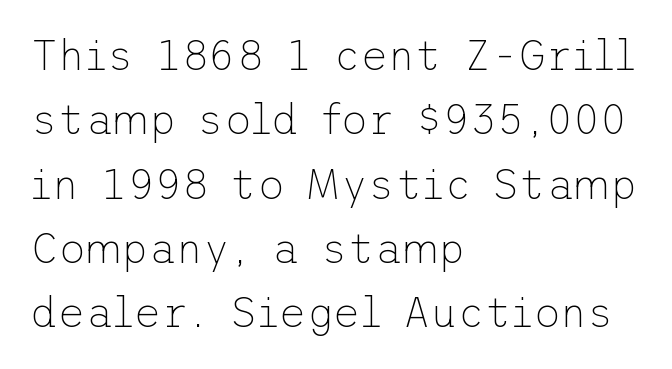
Q: Is the text bold? A: No.
Q: Is the text italic (slanted)? A: No, it is upright.
Q: Is the typeface a serif or a sans-serif typeface? A: Sans-serif.
Q: Is the text underlined? A: No.
Q: How is the paragraph aligned? A: Left-aligned.
Q: Is the spacing between letters normal or unusually wide? A: Normal.
Q: Is the spacing between lines tight, normal or loose? A: Normal.
Q: Width (condensed, normal, or wide)? A: Normal.
Q: Stroke contrast? A: Low.
Q: x-height? A: Medium.
